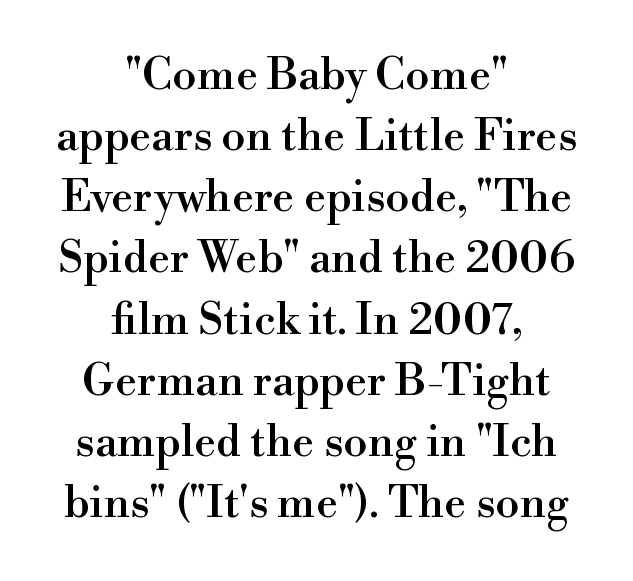
The image shows 44 px serif type, upright; set centered, normal line spacing (1.39x), normal letter spacing, not underlined; high stroke contrast and a small x-height.
